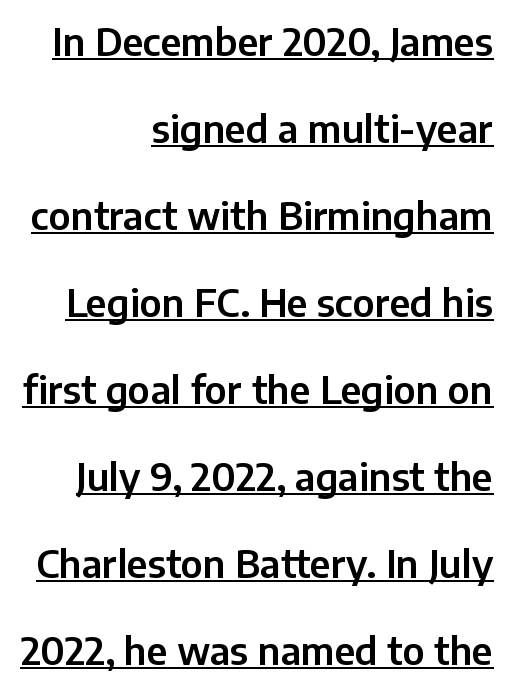
{"serif": "no", "italic": "no", "width": "normal", "stroke_contrast": "low", "x_height": "medium", "monospaced": "no", "underline": "yes", "align": "right", "line_spacing": "loose", "line_spacing_ratio": 2.29, "letter_spacing": "normal", "letter_spacing_em": 0.0, "glyph_px": 38}
